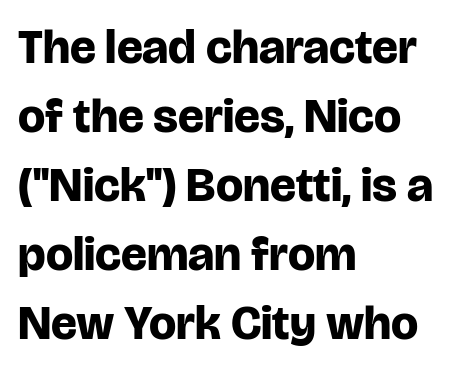
The image shows 48 px bold sans-serif type, upright; set left-aligned, normal line spacing (1.44x), normal letter spacing, not underlined; low stroke contrast and a large x-height.
